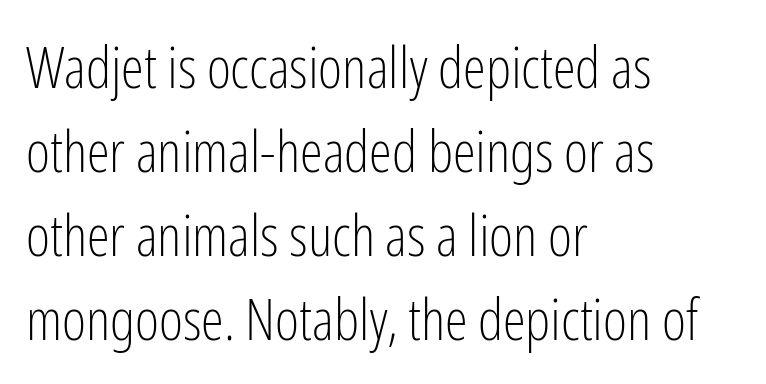
Q: Is the text bold? A: No.
Q: Is the text italic (slanted)? A: No, it is upright.
Q: Is the typeface a serif or a sans-serif typeface? A: Sans-serif.
Q: Is the text underlined? A: No.
Q: How is the paragraph aligned? A: Left-aligned.
Q: Is the spacing between letters normal or unusually wide? A: Normal.
Q: Is the spacing between lines tight, normal or loose? A: Normal.
Q: Width (condensed, normal, or wide)? A: Condensed.
Q: Stroke contrast? A: Low.
Q: x-height? A: Medium.
Q: Monospaced? A: No.
